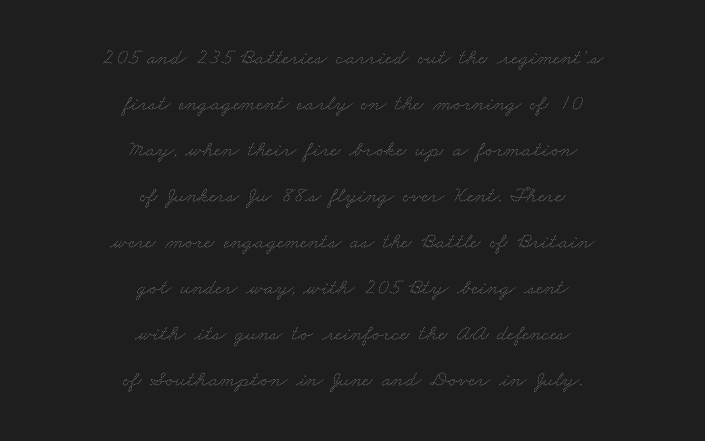
Any mark beneath the type? The region is blank. Does extra space separate the letters? No, they use regular spacing. Short and long lines alike share a common midpoint. The designer dialed line spacing up above the default. Summary of weight: not heavy and not bold.
